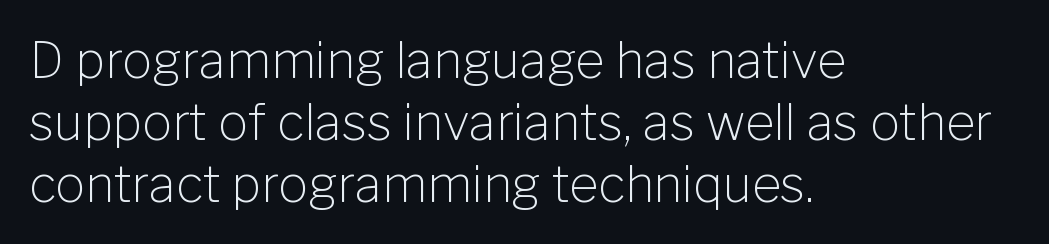
{"serif": "no", "italic": "no", "bold": "no", "weight": "light", "width": "normal", "stroke_contrast": "low", "x_height": "medium", "monospaced": "no", "underline": "no", "align": "left", "line_spacing_ratio": 1.24, "letter_spacing": "normal", "letter_spacing_em": 0.0, "glyph_px": 50}
